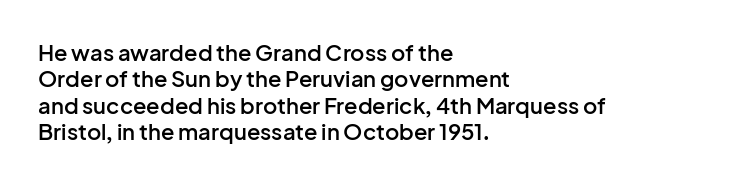
{"italic": "no", "bold": "semi", "underline": "no", "align": "left", "line_spacing_ratio": 1.2, "letter_spacing": "normal", "letter_spacing_em": 0.0, "glyph_px": 22}
